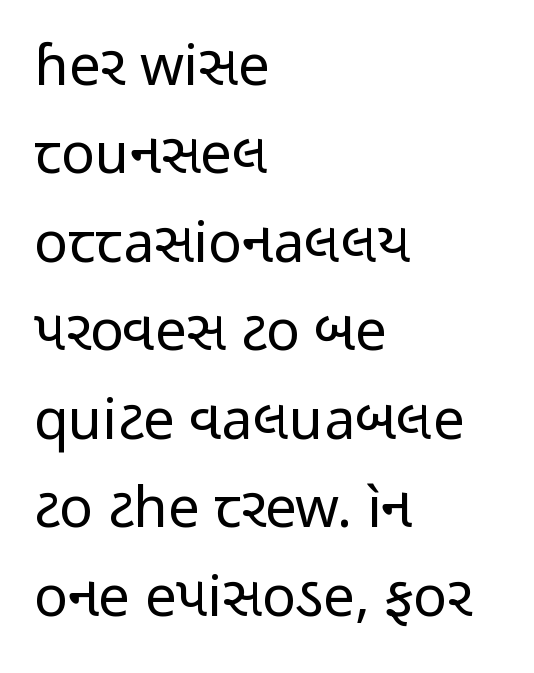
The image shows 56 px regular-weight, condensed sans-serif type, upright; set left-aligned, normal line spacing (1.58x), normal letter spacing, not underlined; low stroke contrast and a medium x-height.
